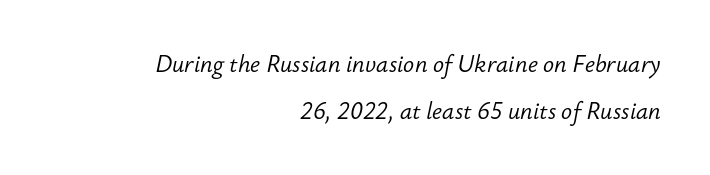
Q: Is the text bold? A: No.
Q: Is the text italic (slanted)? A: Yes, it leans right by about 12 degrees.
Q: Is the text underlined? A: No.
Q: How is the paragraph aligned? A: Right-aligned.
Q: Is the spacing between letters normal or unusually wide? A: Normal.
Q: Is the spacing between lines tight, normal or loose? A: Loose.
